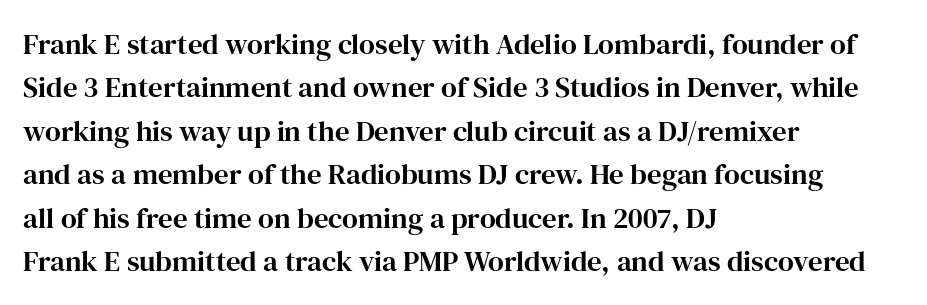
The image shows 29 px serif type, upright; set left-aligned, normal line spacing (1.5x), normal letter spacing, not underlined; high stroke contrast and a medium x-height.
